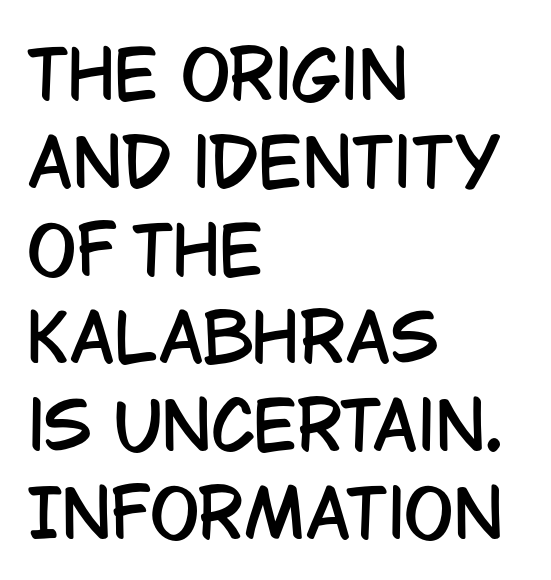
{"serif": "no", "italic": "no", "width": "condensed", "stroke_contrast": "low", "x_height": "large", "monospaced": "no", "underline": "no", "align": "left", "line_spacing": "normal", "line_spacing_ratio": 1.33, "letter_spacing": "normal", "letter_spacing_em": 0.0, "glyph_px": 66}
